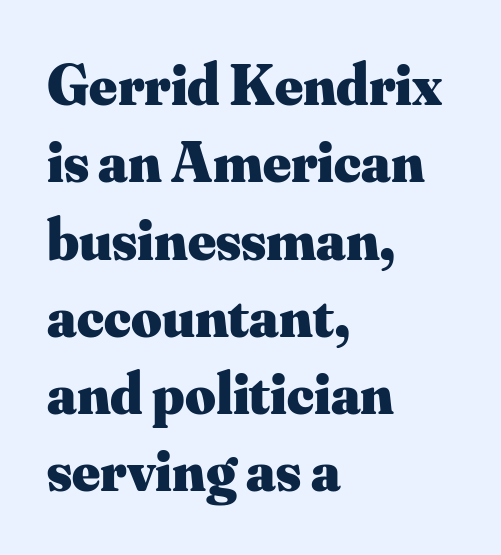
{"serif": "yes", "italic": "no", "bold": "yes", "weight": "heavy", "width": "normal", "stroke_contrast": "medium", "x_height": "small", "monospaced": "no", "underline": "no", "align": "left", "line_spacing": "normal", "line_spacing_ratio": 1.31, "letter_spacing": "normal", "letter_spacing_em": 0.0, "glyph_px": 59}
